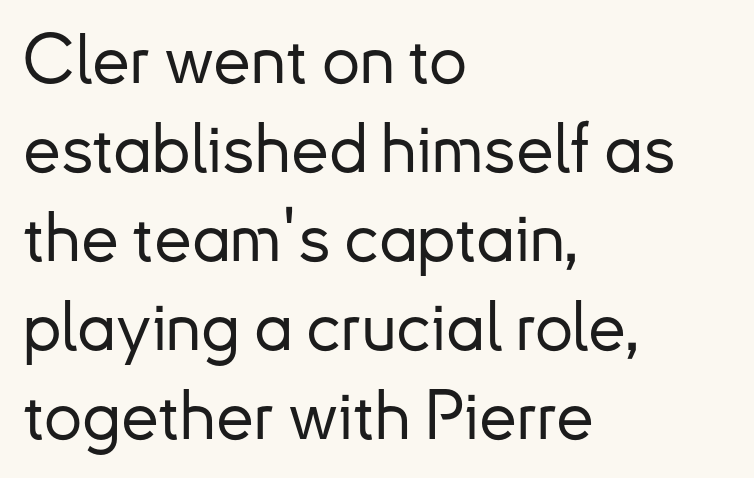
Horizontal alignment here is leftward, the default for most running prose. The type family on display is of the sans-serif kind. The passage shown is typed in a proportional face where columns would drift. Type without underlining. No italicization has been applied; the sample stays upright. One glance says typical: line gaps are just what's usual.
